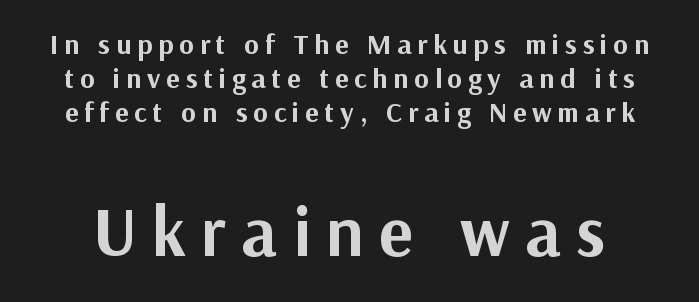
{"serif": "no", "italic": "no", "bold": "yes", "weight": "bold", "width": "normal", "stroke_contrast": "medium", "x_height": "medium", "monospaced": "no", "underline": "no", "line_spacing_ratio": 1.22, "letter_spacing": "wide", "letter_spacing_em": 0.21, "larger_block": "second", "size_ratio": 2.54, "glyph_px": 71}
